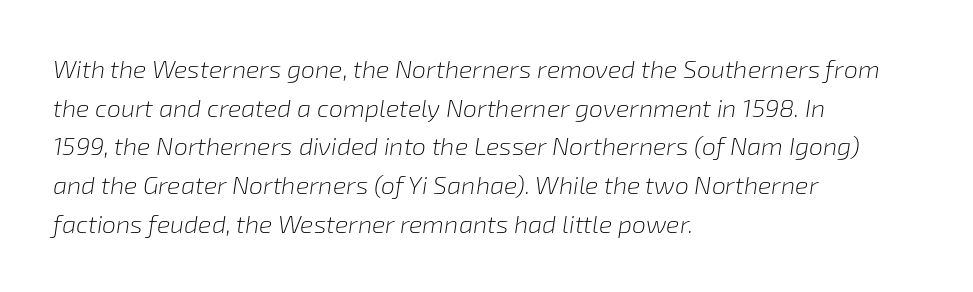
The image shows 25 px text type, italic (leaning right); set left-aligned, normal line spacing (1.55x), normal letter spacing, not underlined.
